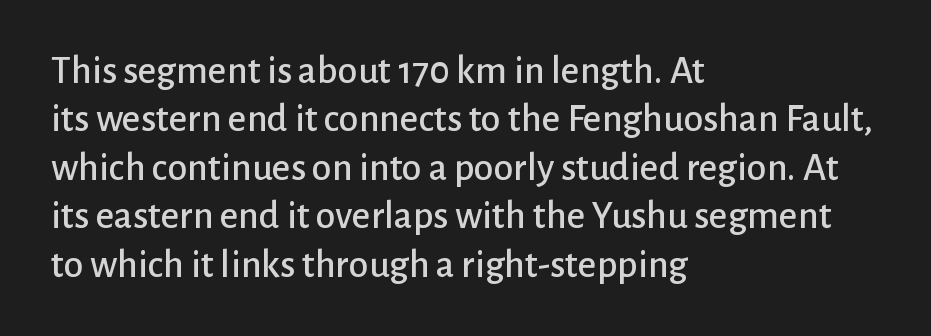
The image shows 40 px sans-serif type, upright; set left-aligned, line spacing 1.21x, normal letter spacing, not underlined; low stroke contrast and a medium x-height.
